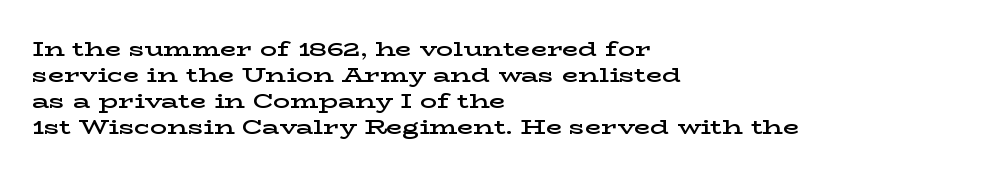
The image shows 21 px text type, upright; set left-aligned, line spacing 1.24x, normal letter spacing, not underlined.
